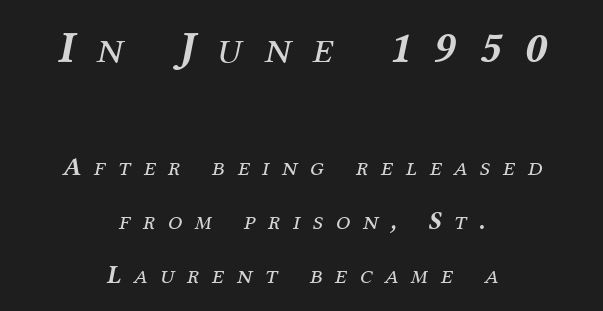
The image shows 45 px regular-weight serif type, italic (leaning right); set centered, loose line spacing (2.08x), unusually wide letter spacing (+0.49 em), not underlined; the first (top) block is 1.73x larger; medium stroke contrast and a medium x-height.
